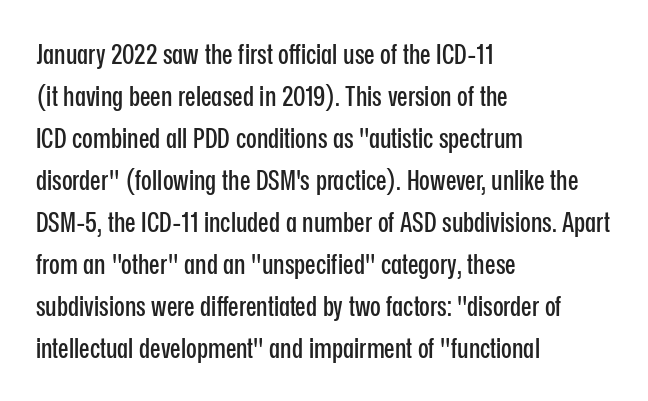
A typesetter would mark this as roman, not italic. These lines keep a tight, regular rhythm from letter to letter. Descenders hang freely into open space. Alignment: flush left. This sample has the flowing, uneven cadence of proportional lettering. The leading is moderate, giving the passage an even texture.
